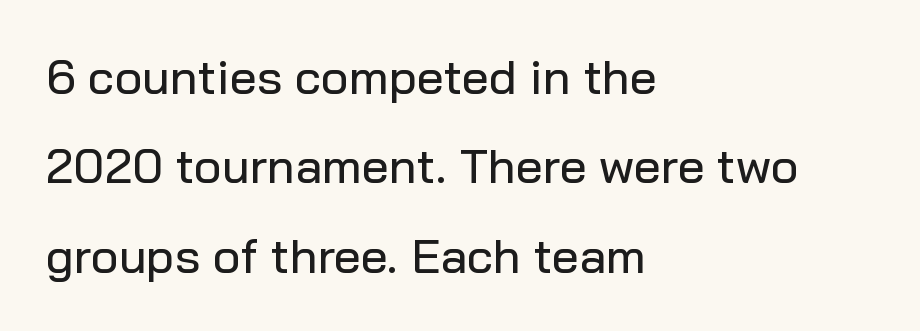
Q: Is the text italic (slanted)? A: No, it is upright.
Q: Is the typeface a serif or a sans-serif typeface? A: Sans-serif.
Q: Is the text underlined? A: No.
Q: How is the paragraph aligned? A: Left-aligned.
Q: Is the spacing between letters normal or unusually wide? A: Normal.
Q: Width (condensed, normal, or wide)? A: Normal.
Q: Stroke contrast? A: Low.
Q: x-height? A: Medium.
Q: Monospaced? A: No.
